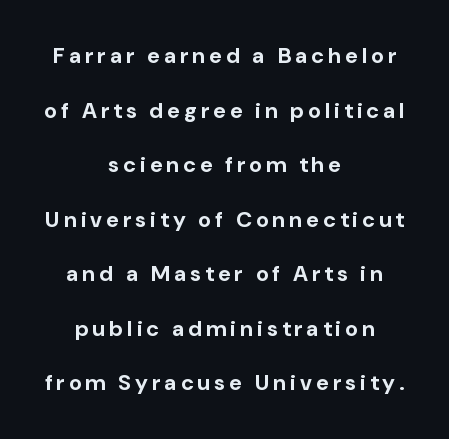
{"italic": "no", "bold": "yes", "underline": "no", "align": "center", "line_spacing": "loose", "line_spacing_ratio": 2.48, "glyph_px": 22}
